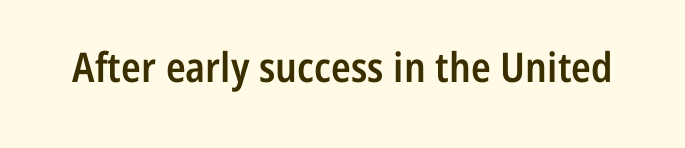
The image shows 41 px semibold, condensed sans-serif type, upright; set normal letter spacing, not underlined; low stroke contrast and a medium x-height.
